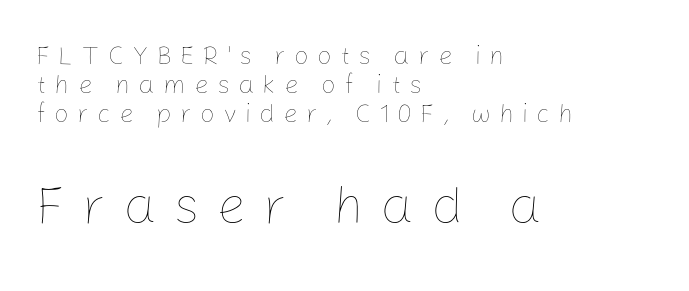
{"italic": "no", "bold": "no", "weight": "thin", "width": "normal", "stroke_contrast": "low", "x_height": "medium", "monospaced": "no", "underline": "no", "align": "left", "line_spacing": "tight", "line_spacing_ratio": 1.12, "letter_spacing": "wide", "letter_spacing_em": 0.31, "larger_block": "second", "size_ratio": 2.04, "glyph_px": 53}
